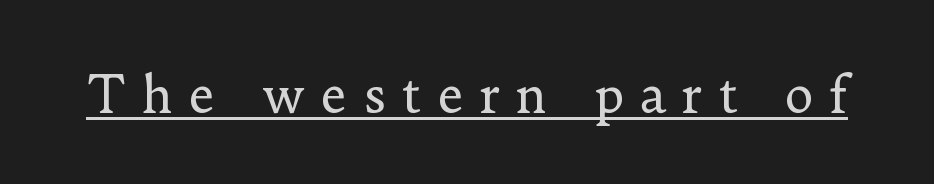
{"serif": "yes", "italic": "no", "bold": "no", "weight": "regular", "width": "normal", "stroke_contrast": "low", "x_height": "small", "monospaced": "no", "underline": "yes", "letter_spacing": "wide", "letter_spacing_em": 0.31, "glyph_px": 50}
